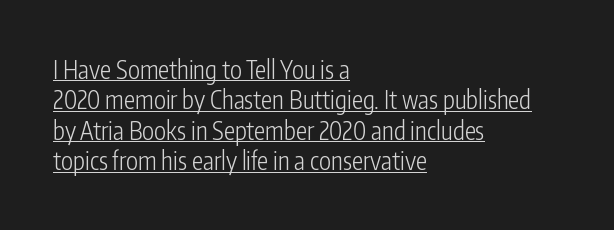
{"italic": "no", "bold": "no", "underline": "yes", "align": "left", "line_spacing_ratio": 1.22, "letter_spacing": "normal", "letter_spacing_em": 0.0, "glyph_px": 25}
